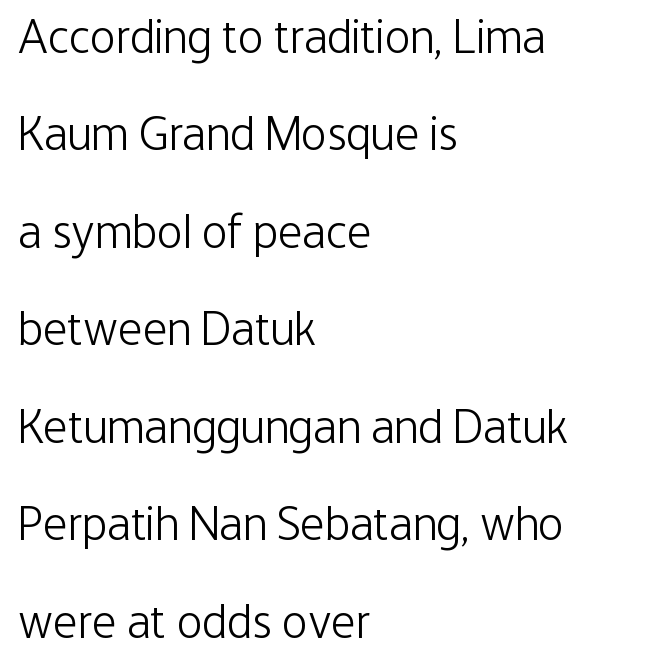
These lines keep a tight, regular rhythm from letter to letter. A sans-serif font was chosen for this passage. The foot of each line stays bare and open. You could not count columns in this text — the font is proportionally spaced. A typesetter would mark this as roman, not italic.
